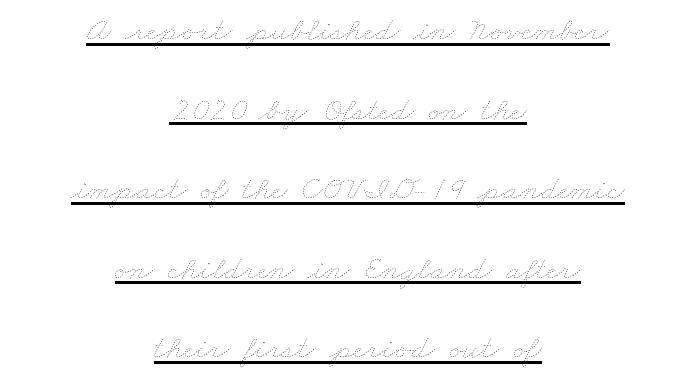
Notice the wide empty band between every row — that's loose leading. One-word summary of the alignment: center. The typesetter has applied underlining to the passage shown. Looks like regular typesetting: each glyph gets only the width it needs. You could call the tracking neutral — neither tight nor loose. Unbolded letterforms with no extra heft.
